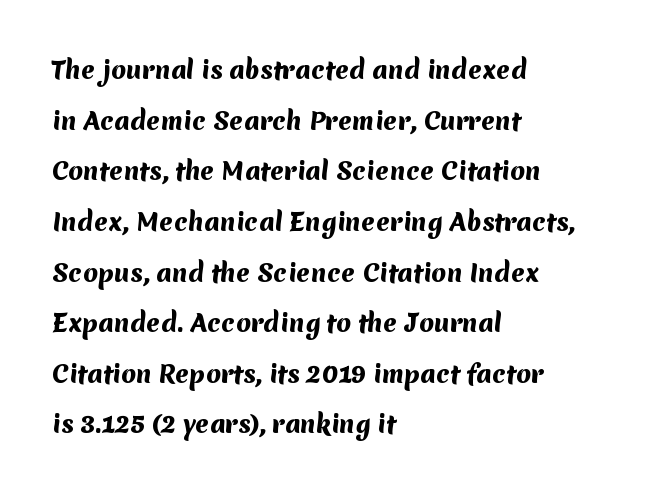
Compared with an ordinary text face, these strokes are far heavier — a full bold. Words float on clear page, feet unadorned. If you measured baseline to baseline, you'd find a long distance. If you drew a ruler down the left edge, every line would touch it. Honestly, the letter spacing is just normal — you wouldn't notice it.
